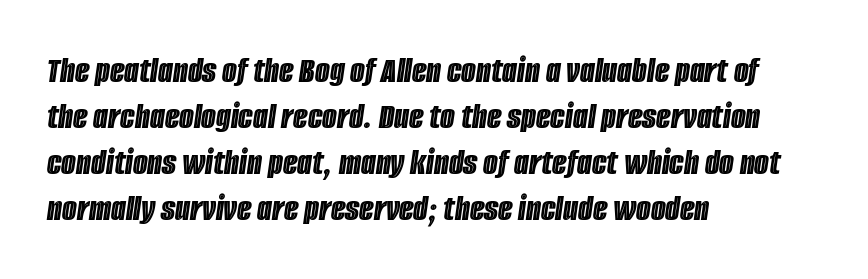
{"italic": "yes", "lean": "right", "slant_degrees": 8, "width": "condensed", "x_height": "large", "monospaced": "no", "underline": "no", "align": "left", "line_spacing_ratio": 1.21, "letter_spacing": "normal", "letter_spacing_em": 0.0, "glyph_px": 38}
